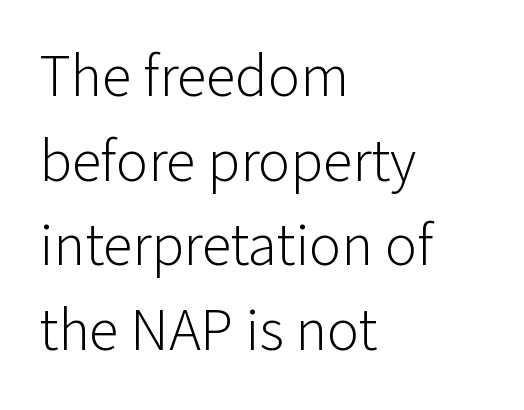
The image shows 60 px light sans-serif type, upright; set left-aligned, normal line spacing (1.41x), normal letter spacing, not underlined; low stroke contrast and a medium x-height.
